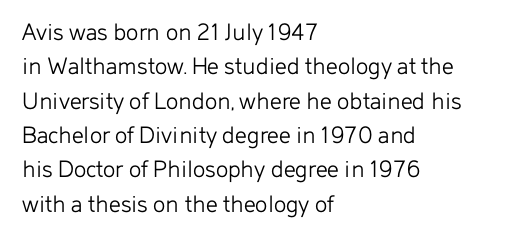
Q: Is the text bold? A: No.
Q: Is the text italic (slanted)? A: No, it is upright.
Q: Is the text underlined? A: No.
Q: How is the paragraph aligned? A: Left-aligned.
Q: Is the spacing between letters normal or unusually wide? A: Normal.
Q: Is the spacing between lines tight, normal or loose? A: Normal.
